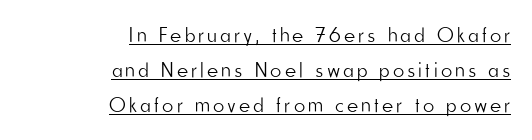
Q: Is the text bold? A: No.
Q: Is the text italic (slanted)? A: No, it is upright.
Q: Is the text underlined? A: Yes.
Q: How is the paragraph aligned? A: Right-aligned.
Q: Is the spacing between lines tight, normal or loose? A: Normal.
